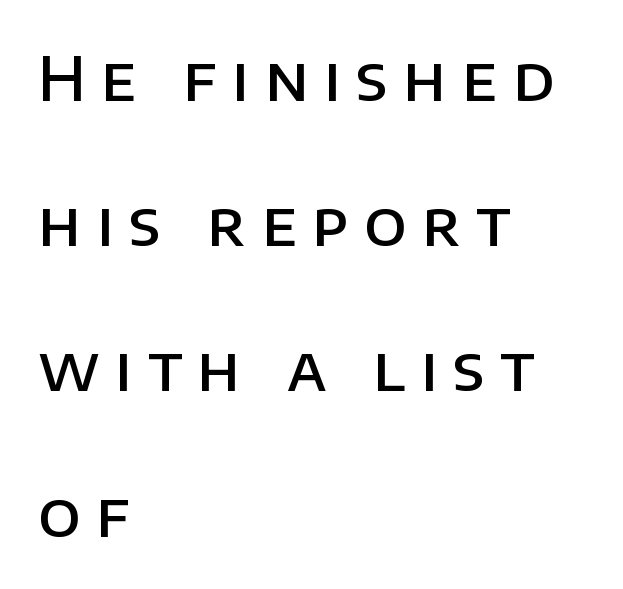
Look at the tracking — it's clearly loosened, letters drifting apart. The lines are spread far apart with generous leading. A somewhat darkened texture: the type is semibold rather than bold. Looks like regular typesetting: each glyph gets only the width it needs.
